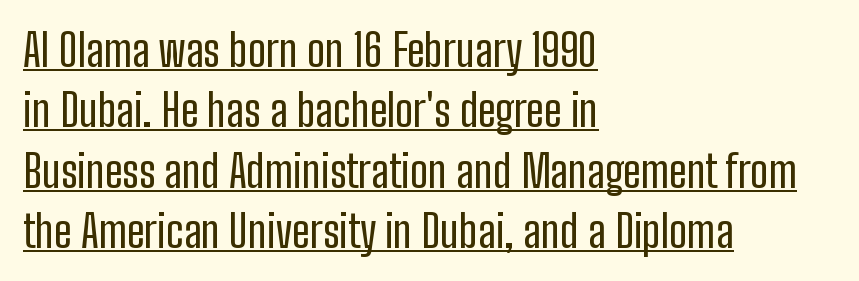
Observe the ordinary spacing: letters are neighbours, not strangers. Horizontally, the lines are justified to the leading edge only. The rendered words wear a rule along their underside. The type sits square on the baseline with zero lean. Interline gaps are of average width in this sample.
